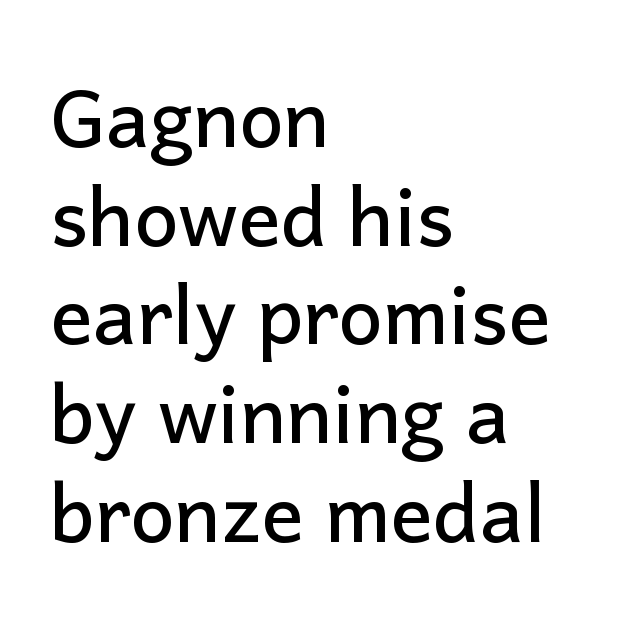
The image shows 79 px sans-serif type, upright; set left-aligned, normal line spacing (1.25x), normal letter spacing, not underlined; low stroke contrast and a medium x-height.
